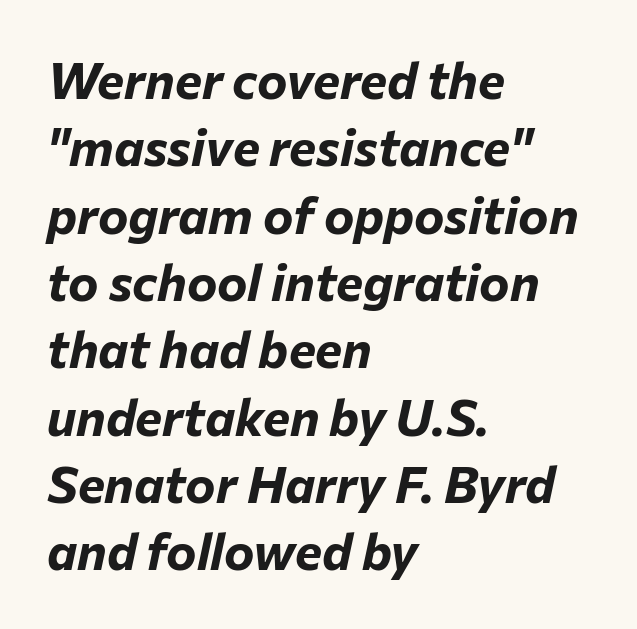
Q: Is the text bold? A: Yes.
Q: Is the text italic (slanted)? A: Yes, it leans right by about 12 degrees.
Q: Is the text underlined? A: No.
Q: How is the paragraph aligned? A: Left-aligned.
Q: Is the spacing between letters normal or unusually wide? A: Normal.
Q: Is the spacing between lines tight, normal or loose? A: Normal.
Q: Width (condensed, normal, or wide)? A: Normal.
Q: Stroke contrast? A: Low.
Q: x-height? A: Medium.
Q: Monospaced? A: No.
